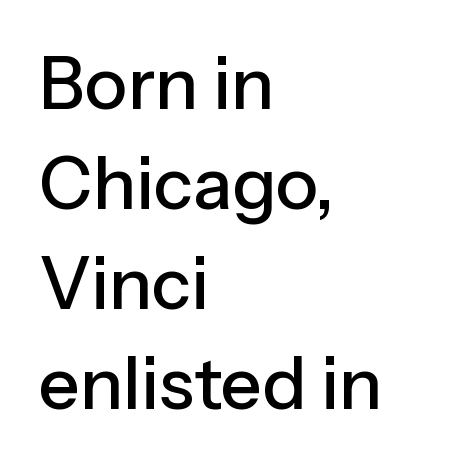
The image shows 72 px sans-serif type, upright; set left-aligned, normal line spacing (1.39x), normal letter spacing, not underlined; low stroke contrast and a medium x-height.
